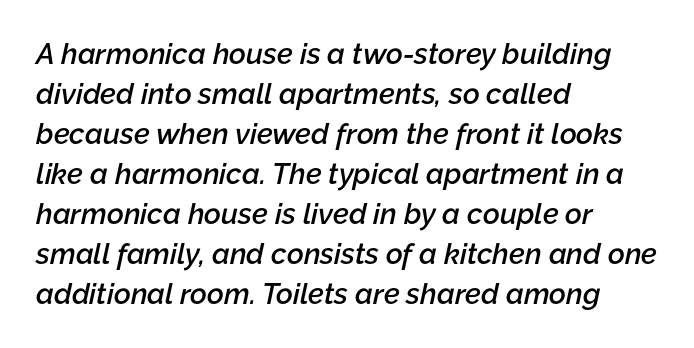
{"italic": "yes", "lean": "right", "slant_degrees": 12, "bold": "semi", "weight": "semibold", "width": "normal", "stroke_contrast": "low", "x_height": "medium", "monospaced": "no", "underline": "no", "align": "left", "line_spacing": "normal", "line_spacing_ratio": 1.38, "letter_spacing": "normal", "letter_spacing_em": 0.0, "glyph_px": 29}
